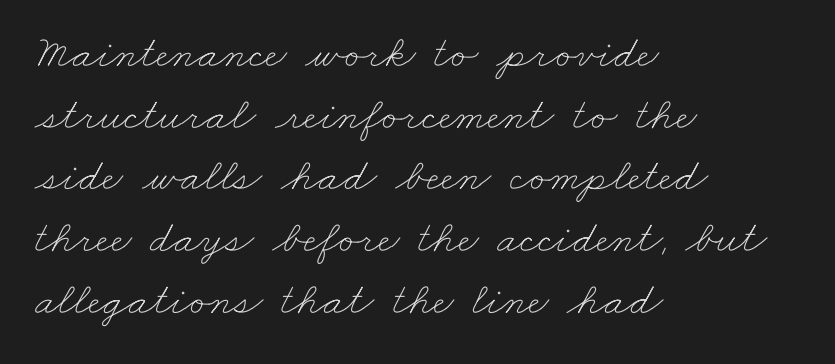
The image shows 46 px thin, wide type; set left-aligned, normal line spacing (1.34x), normal letter spacing, not underlined; low stroke contrast and a small x-height.
